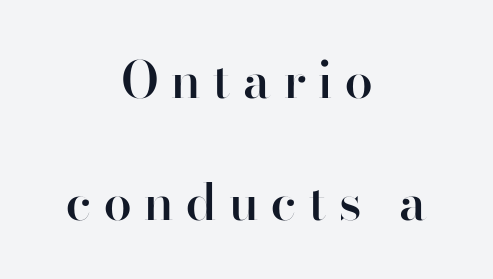
The image shows 51 px semibold sans-serif type, upright; set centered, loose line spacing (2.4x), unusually wide letter spacing (+0.25 em), not underlined; high stroke contrast and a small x-height.
